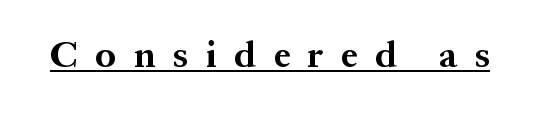
{"serif": "yes", "italic": "no", "bold": "yes", "weight": "bold", "width": "normal", "stroke_contrast": "medium", "x_height": "medium", "monospaced": "no", "underline": "yes", "letter_spacing": "wide", "letter_spacing_em": 0.48, "glyph_px": 37}
